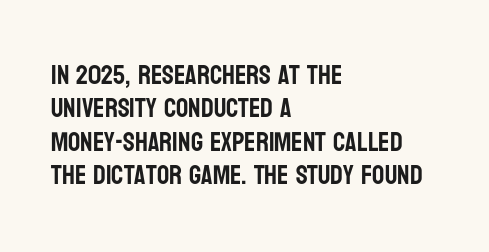
{"italic": "no", "underline": "no", "align": "left", "line_spacing_ratio": 1.24, "letter_spacing": "normal", "letter_spacing_em": 0.0, "glyph_px": 27}
